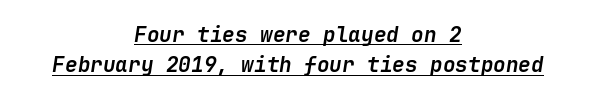
Q: Is the text bold? A: Yes.
Q: Is the text italic (slanted)? A: Yes, it leans right by about 9 degrees.
Q: Is the text underlined? A: Yes.
Q: How is the paragraph aligned? A: Centered.
Q: Is the spacing between letters normal or unusually wide? A: Normal.
Q: Is the spacing between lines tight, normal or loose? A: Normal.
